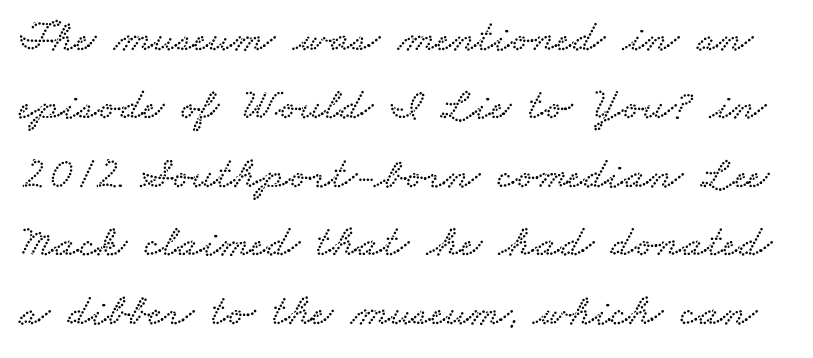
Is this a fixed-width face? No — the glyphs have proportional, varying widths. The type is set solid horizontally, with unmodified tracking. One glance says typical: line gaps are just what's usual. This is serif lettering, the kind often seen in printed books. The words here are not underlined.
